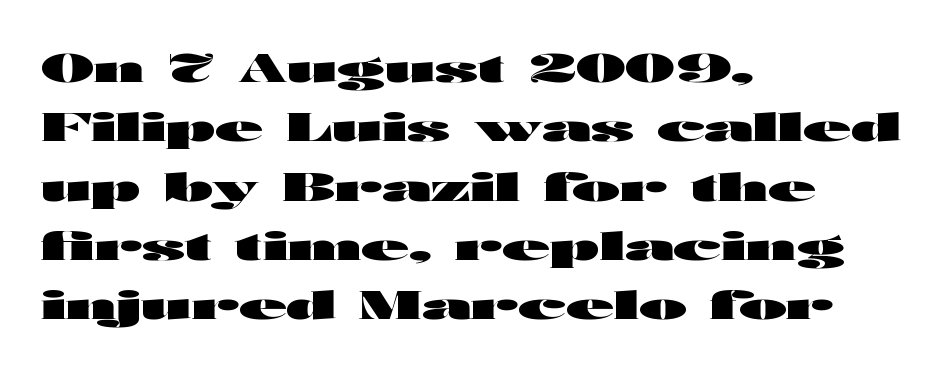
{"serif": "no", "italic": "no", "bold": "yes", "weight": "heavy", "width": "wide", "stroke_contrast": "high", "x_height": "medium", "monospaced": "no", "underline": "no", "align": "left", "line_spacing": "normal", "line_spacing_ratio": 1.52, "letter_spacing": "normal", "letter_spacing_em": 0.0, "glyph_px": 39}
